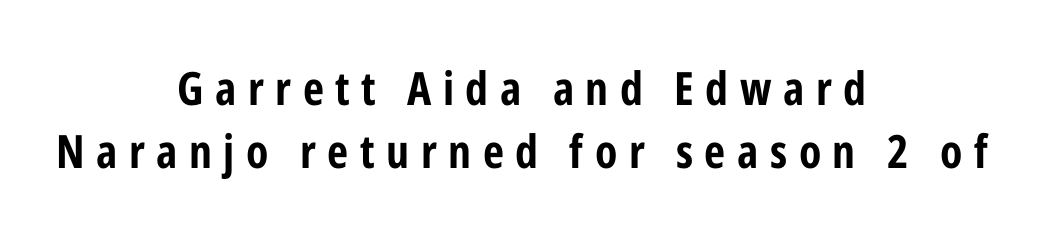
{"serif": "no", "italic": "no", "bold": "yes", "weight": "bold", "width": "condensed", "stroke_contrast": "low", "x_height": "medium", "monospaced": "no", "underline": "no", "align": "center", "line_spacing": "normal", "line_spacing_ratio": 1.37, "letter_spacing": "wide", "letter_spacing_em": 0.25, "glyph_px": 46}
